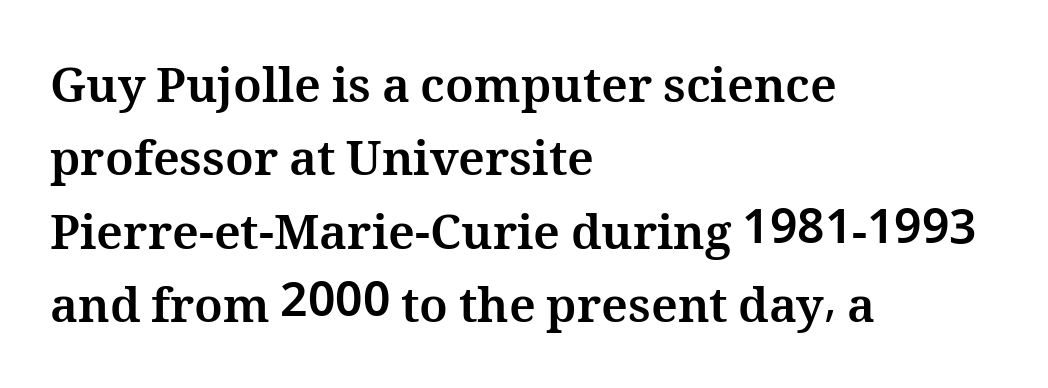
{"italic": "no", "bold": "yes", "weight": "bold", "width": "normal", "stroke_contrast": "medium", "x_height": "medium", "monospaced": "no", "underline": "no", "align": "left", "line_spacing": "normal", "line_spacing_ratio": 1.53, "letter_spacing": "normal", "letter_spacing_em": 0.0, "glyph_px": 48}
